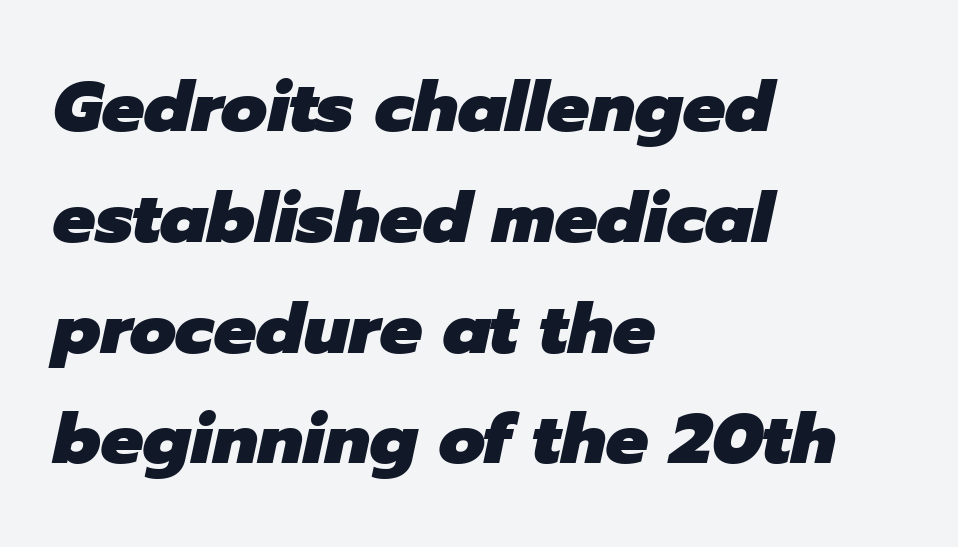
{"italic": "yes", "lean": "right", "slant_degrees": 12, "bold": "yes", "weight": "heavy", "width": "normal", "stroke_contrast": "low", "x_height": "medium", "monospaced": "no", "underline": "no", "align": "left", "line_spacing": "normal", "line_spacing_ratio": 1.56, "letter_spacing": "normal", "letter_spacing_em": 0.0, "glyph_px": 71}
